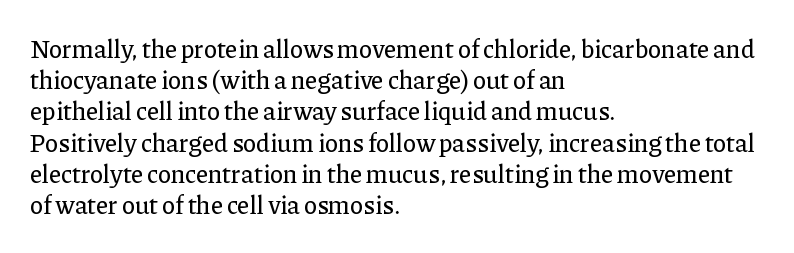
Q: Is the text italic (slanted)? A: No, it is upright.
Q: Is the text underlined? A: No.
Q: How is the paragraph aligned? A: Left-aligned.
Q: Is the spacing between letters normal or unusually wide? A: Normal.
Q: Is the spacing between lines tight, normal or loose? A: Normal.
